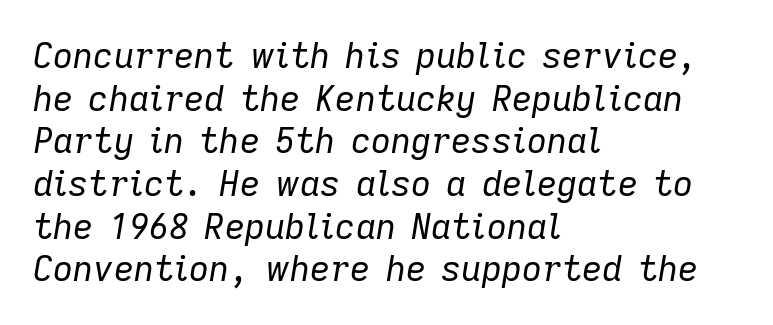
Every row of glyphs begins at an identical x-position on the left. Is the type slanted? Yes — the strokes lean at a clear angle. This reads as an unemphasized weight, regular at the heaviest. Character widths vary here, with narrow letters taking less room than wide ones.
